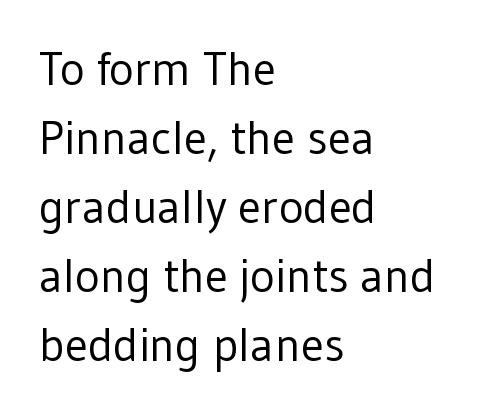
{"serif": "no", "italic": "no", "bold": "no", "weight": "regular", "width": "normal", "stroke_contrast": "low", "x_height": "medium", "monospaced": "no", "underline": "no", "align": "left", "line_spacing": "normal", "line_spacing_ratio": 1.47, "letter_spacing": "normal", "letter_spacing_em": 0.0, "glyph_px": 47}
